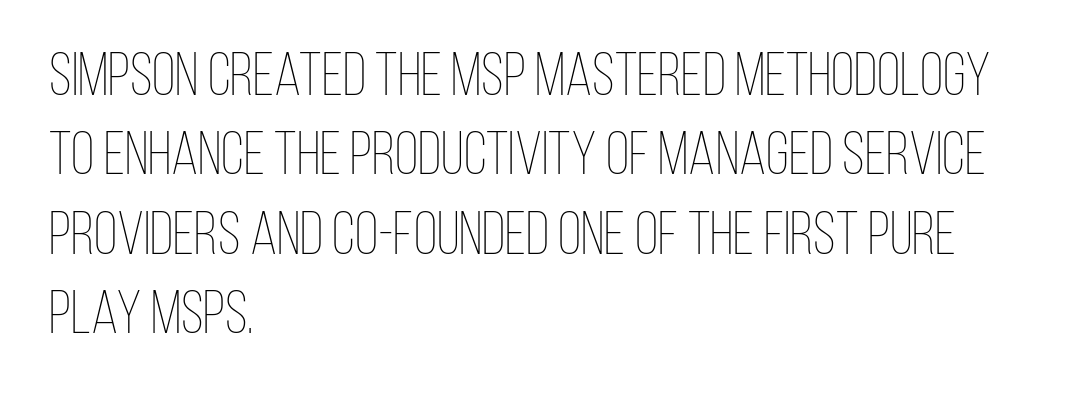
The image shows 61 px thin, condensed type, upright; set left-aligned, normal line spacing (1.3x), normal letter spacing, not underlined; low stroke contrast and a large x-height.
